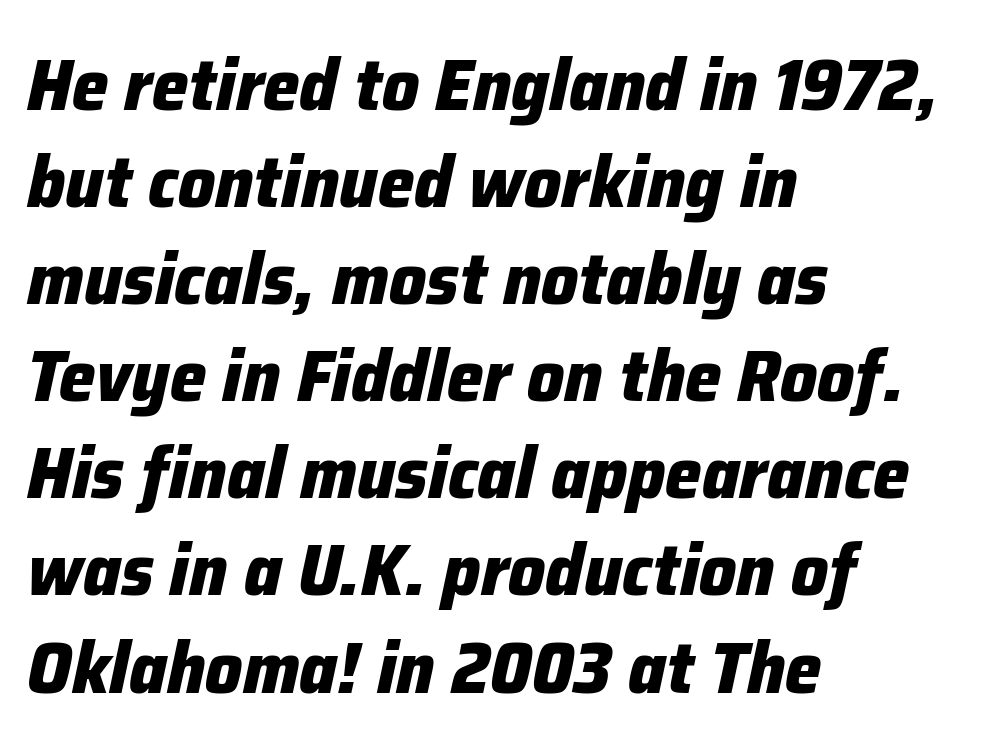
Q: Is the text bold? A: Yes.
Q: Is the text italic (slanted)? A: Yes, it leans right by about 12 degrees.
Q: Is the text underlined? A: No.
Q: How is the paragraph aligned? A: Left-aligned.
Q: Is the spacing between letters normal or unusually wide? A: Normal.
Q: Is the spacing between lines tight, normal or loose? A: Normal.
Q: Width (condensed, normal, or wide)? A: Normal.
Q: Stroke contrast? A: Low.
Q: x-height? A: Medium.
Q: Monospaced? A: No.
